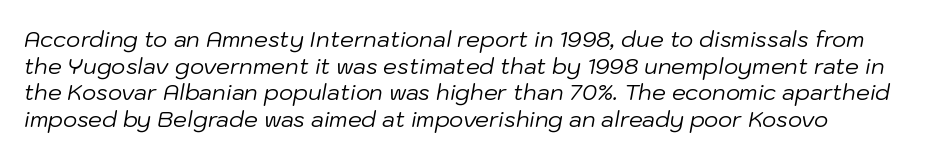
{"italic": "yes", "lean": "right", "slant_degrees": 10, "bold": "no", "underline": "no", "line_spacing_ratio": 1.21, "letter_spacing": "normal", "letter_spacing_em": 0.0, "glyph_px": 22}
